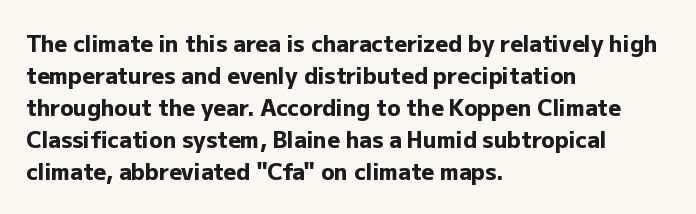
{"italic": "no", "bold": "yes", "underline": "no", "align": "left", "line_spacing": "normal", "line_spacing_ratio": 1.46, "letter_spacing": "normal", "letter_spacing_em": 0.0, "glyph_px": 22}
